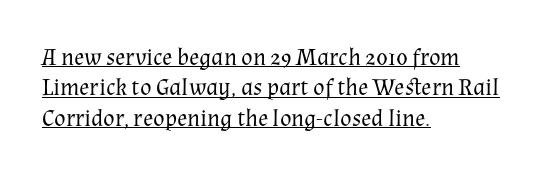
Q: Is the text bold? A: No.
Q: Is the text italic (slanted)? A: No, it is upright.
Q: Is the text underlined? A: Yes.
Q: How is the paragraph aligned? A: Left-aligned.
Q: Is the spacing between letters normal or unusually wide? A: Normal.
Q: Is the spacing between lines tight, normal or loose? A: Normal.
